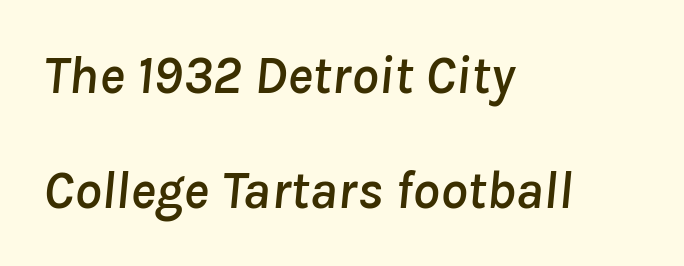
The image shows 54 px text type, italic (leaning right); set left-aligned, loose line spacing (2.13x), normal letter spacing, not underlined; low stroke contrast and a medium x-height.
